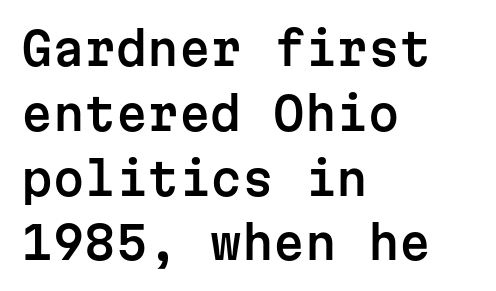
Q: Is the text italic (slanted)? A: No, it is upright.
Q: Is the typeface a serif or a sans-serif typeface? A: Sans-serif.
Q: Is the text underlined? A: No.
Q: How is the paragraph aligned? A: Left-aligned.
Q: Is the spacing between letters normal or unusually wide? A: Normal.
Q: Is the spacing between lines tight, normal or loose? A: Normal.
Q: Width (condensed, normal, or wide)? A: Normal.
Q: Stroke contrast? A: Low.
Q: x-height? A: Medium.
Q: Monospaced? A: Yes.
